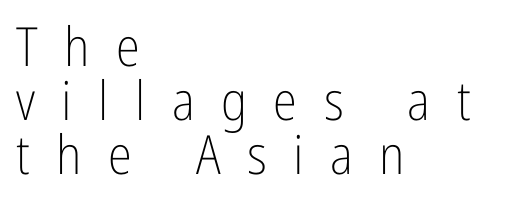
Q: Is the text bold? A: No.
Q: Is the text italic (slanted)? A: No, it is upright.
Q: Is the typeface a serif or a sans-serif typeface? A: Sans-serif.
Q: Is the text underlined? A: No.
Q: How is the paragraph aligned? A: Left-aligned.
Q: Is the spacing between letters normal or unusually wide? A: Unusually wide.
Q: Is the spacing between lines tight, normal or loose? A: Tight.
Q: Width (condensed, normal, or wide)? A: Condensed.
Q: Stroke contrast? A: Low.
Q: x-height? A: Medium.
Q: Monospaced? A: No.
